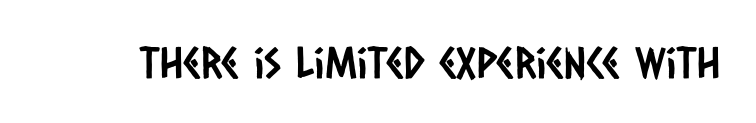
The image shows 43 px condensed sans-serif type; set normal letter spacing, not underlined; low stroke contrast and a large x-height.
